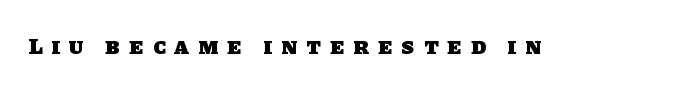
The image shows 23 px bold type; set unusually wide letter spacing (+0.41 em), not underlined.
